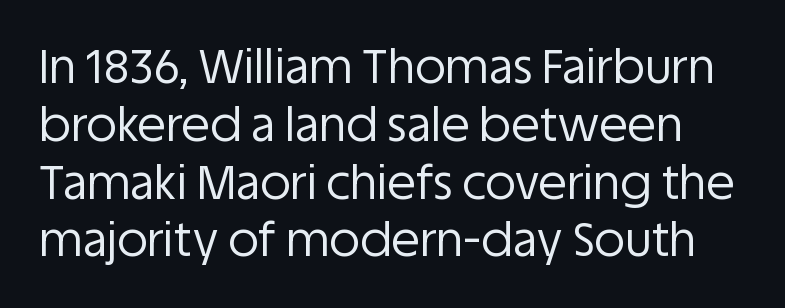
The image shows 47 px regular-weight sans-serif type, upright; set line spacing 1.23x, normal letter spacing, not underlined; low stroke contrast and a large x-height.
